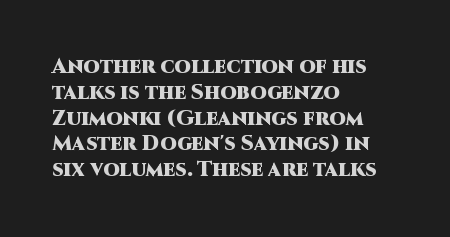
The image shows 21 px bold type, upright; set left-aligned, line spacing 1.23x, normal letter spacing, not underlined.
